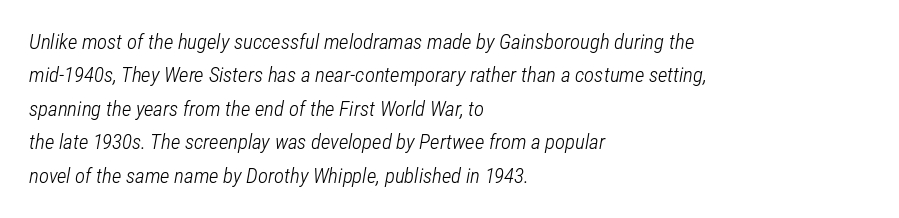
Q: Is the text bold? A: No.
Q: Is the text italic (slanted)? A: Yes, it leans right by about 12 degrees.
Q: Is the text underlined? A: No.
Q: How is the paragraph aligned? A: Left-aligned.
Q: Is the spacing between letters normal or unusually wide? A: Normal.
Q: Is the spacing between lines tight, normal or loose? A: Normal.
